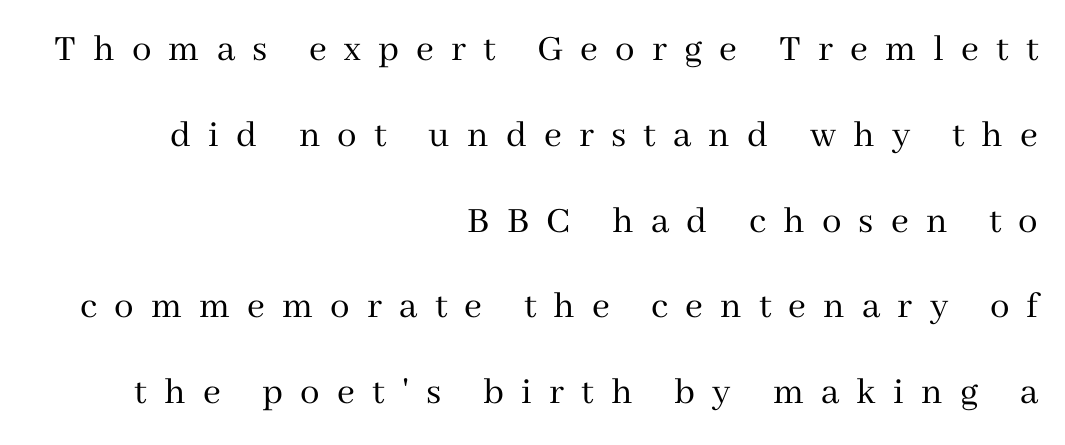
When letters stand straight like this, we call the style roman or upright. Each new line begins a long way beneath the previous one. On a weight scale, this lands at 450 or below. This sample is right-justified, so line beginnings fall wherever the words allow. Descenders are the only things crossing below the line.
